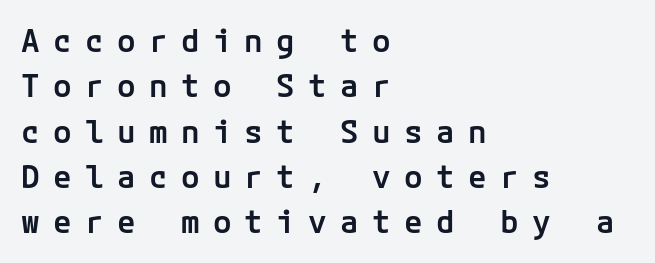
Q: Is the text bold? A: Semi-bold.
Q: Is the text italic (slanted)? A: No, it is upright.
Q: Is the typeface a serif or a sans-serif typeface? A: Sans-serif.
Q: Is the text underlined? A: No.
Q: How is the paragraph aligned? A: Left-aligned.
Q: Is the spacing between letters normal or unusually wide? A: Unusually wide.
Q: Is the spacing between lines tight, normal or loose? A: Normal.
Q: Width (condensed, normal, or wide)? A: Normal.
Q: Stroke contrast? A: Low.
Q: x-height? A: Medium.
